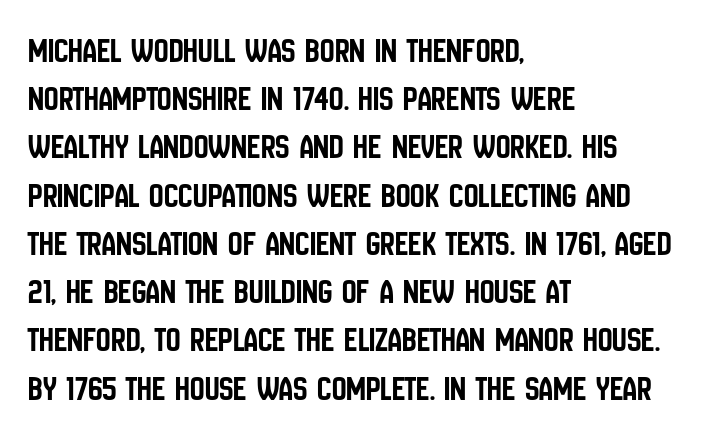
Q: Is the text italic (slanted)? A: No, it is upright.
Q: Is the typeface a serif or a sans-serif typeface? A: Sans-serif.
Q: Is the text underlined? A: No.
Q: How is the paragraph aligned? A: Left-aligned.
Q: Is the spacing between letters normal or unusually wide? A: Normal.
Q: Is the spacing between lines tight, normal or loose? A: Normal.
Q: Width (condensed, normal, or wide)? A: Condensed.
Q: Stroke contrast? A: Low.
Q: x-height? A: Large.
Q: Monospaced? A: No.
